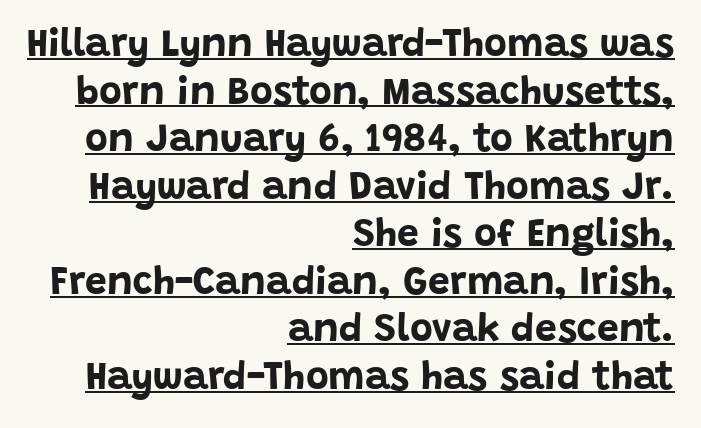
Q: Is the text bold? A: Yes.
Q: Is the text italic (slanted)? A: No, it is upright.
Q: Is the typeface a serif or a sans-serif typeface? A: Sans-serif.
Q: Is the text underlined? A: Yes.
Q: How is the paragraph aligned? A: Right-aligned.
Q: Is the spacing between letters normal or unusually wide? A: Normal.
Q: Width (condensed, normal, or wide)? A: Normal.
Q: Stroke contrast? A: Low.
Q: x-height? A: Large.
Q: Monospaced? A: No.
